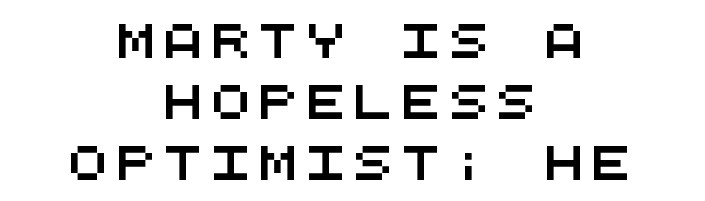
Q: Is the typeface a serif or a sans-serif typeface? A: Sans-serif.
Q: Is the text underlined? A: No.
Q: How is the paragraph aligned? A: Centered.
Q: Is the spacing between letters normal or unusually wide? A: Unusually wide.
Q: Width (condensed, normal, or wide)? A: Wide.
Q: Stroke contrast? A: Medium.
Q: x-height? A: Large.
Q: Monospaced? A: Yes.
